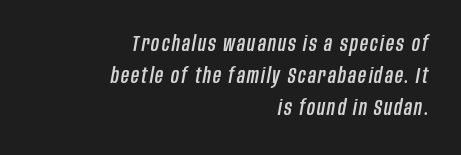
Teacher's note: observe the even right margin — that is flush-right alignment. The designer left line spacing at the default. The strip under each line holds only bare page. This is oblique type, the kind used for emphasis or titles.
